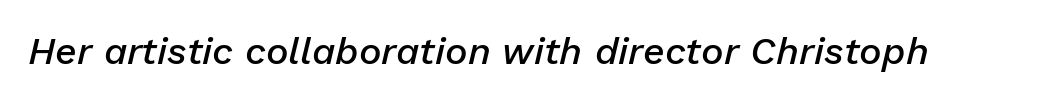
The image shows 38 px semibold type, italic (leaning right); set normal letter spacing, not underlined; low stroke contrast and a medium x-height.
